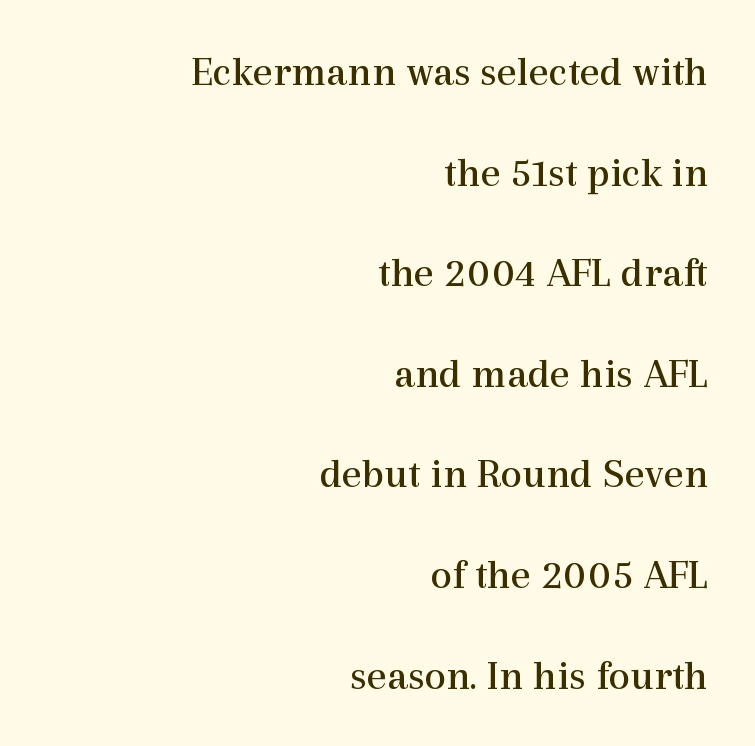
Q: Is the text bold? A: No.
Q: Is the text italic (slanted)? A: No, it is upright.
Q: Is the typeface a serif or a sans-serif typeface? A: Serif.
Q: Is the text underlined? A: No.
Q: How is the paragraph aligned? A: Right-aligned.
Q: Is the spacing between letters normal or unusually wide? A: Normal.
Q: Is the spacing between lines tight, normal or loose? A: Loose.
Q: Width (condensed, normal, or wide)? A: Normal.
Q: x-height? A: Medium.
Q: Monospaced? A: No.
